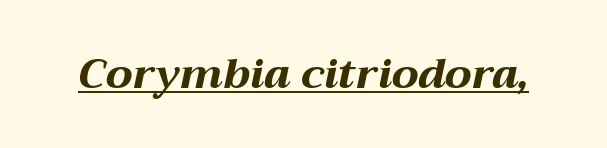
Q: Is the text bold? A: Yes.
Q: Is the text italic (slanted)? A: Yes, it leans right by about 12 degrees.
Q: Is the text underlined? A: Yes.
Q: Is the spacing between letters normal or unusually wide? A: Normal.
Q: Width (condensed, normal, or wide)? A: Wide.
Q: Stroke contrast? A: Medium.
Q: x-height? A: Medium.
Q: Monospaced? A: No.
